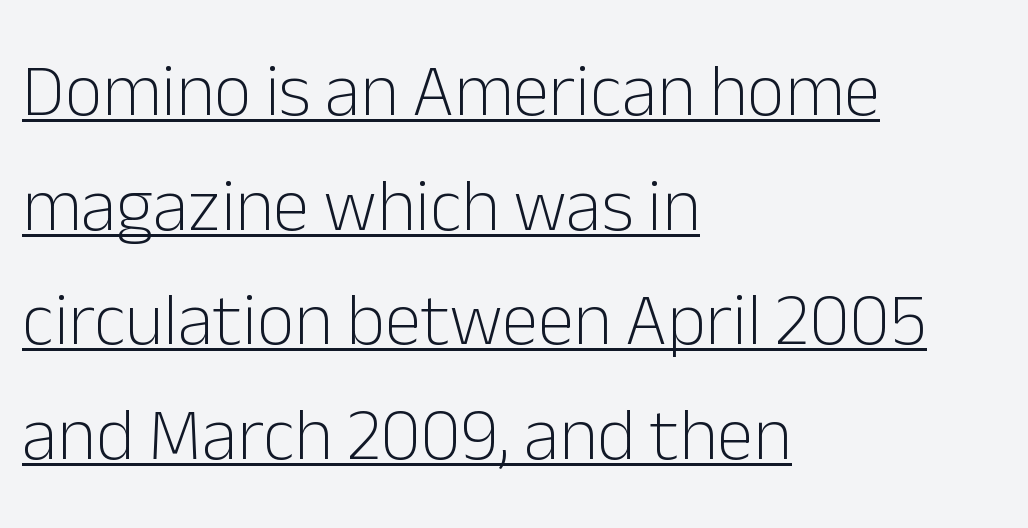
Q: Is the text bold? A: No.
Q: Is the text italic (slanted)? A: No, it is upright.
Q: Is the typeface a serif or a sans-serif typeface? A: Sans-serif.
Q: Is the text underlined? A: Yes.
Q: How is the paragraph aligned? A: Left-aligned.
Q: Is the spacing between letters normal or unusually wide? A: Normal.
Q: Is the spacing between lines tight, normal or loose? A: Normal.
Q: Width (condensed, normal, or wide)? A: Normal.
Q: Stroke contrast? A: Low.
Q: x-height? A: Medium.
Q: Monospaced? A: No.
